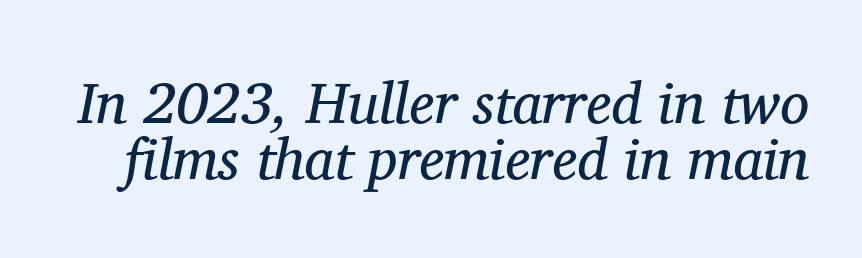
Q: Is the text bold? A: No.
Q: Is the text italic (slanted)? A: Yes, it leans right by about 11 degrees.
Q: Is the typeface a serif or a sans-serif typeface? A: Serif.
Q: Is the text underlined? A: No.
Q: Is the spacing between letters normal or unusually wide? A: Normal.
Q: Is the spacing between lines tight, normal or loose? A: Tight.
Q: Width (condensed, normal, or wide)? A: Normal.
Q: Stroke contrast? A: Medium.
Q: x-height? A: Medium.
Q: Monospaced? A: No.
